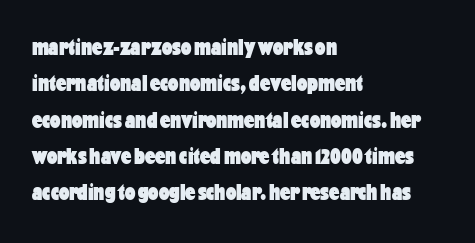
The text block is weighted toward the left margin, trailing off unevenly rightward. These lines carry a lot of weight — the face is fully bold. The letters stand upright; this is a roman face. Each row of text sits above clean, open space. This rendering leaves character spacing at its baseline value.
